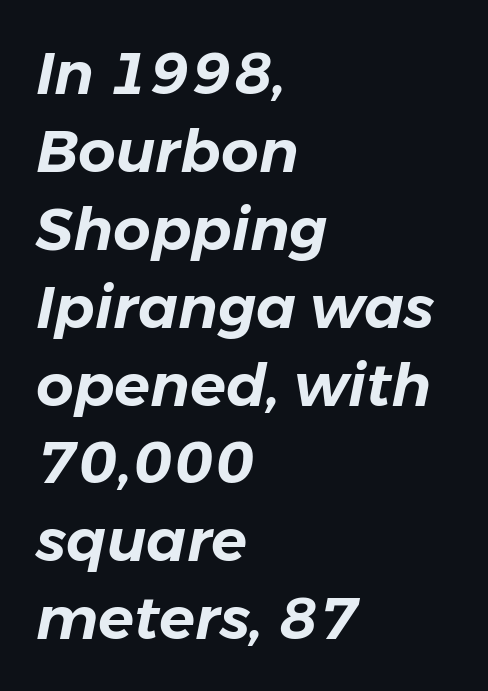
Q: Is the text italic (slanted)? A: Yes, it leans right by about 11 degrees.
Q: Is the text underlined? A: No.
Q: How is the paragraph aligned? A: Left-aligned.
Q: Is the spacing between letters normal or unusually wide? A: Normal.
Q: Is the spacing between lines tight, normal or loose? A: Normal.
Q: Width (condensed, normal, or wide)? A: Normal.
Q: Stroke contrast? A: Low.
Q: x-height? A: Medium.
Q: Monospaced? A: No.
